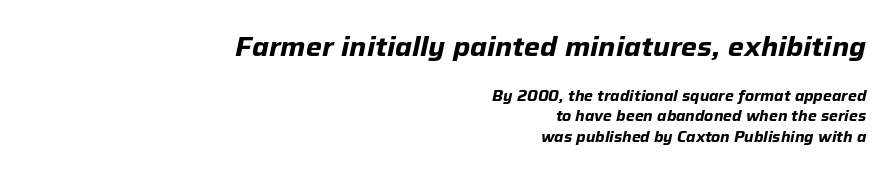
{"italic": "yes", "lean": "right", "slant_degrees": 12, "bold": "yes", "underline": "no", "align": "right", "line_spacing": "normal", "line_spacing_ratio": 1.35, "letter_spacing": "normal", "letter_spacing_em": 0.0, "larger_block": "first", "size_ratio": 1.8, "glyph_px": 27}
